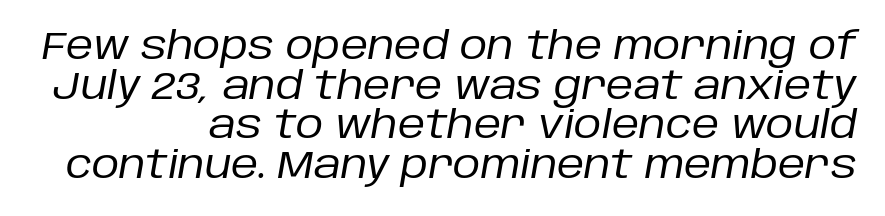
The image shows 38 px regular-weight type, italic (leaning right); set right-aligned, tight line spacing (1.04x), normal letter spacing, not underlined; low stroke contrast and a large x-height.
